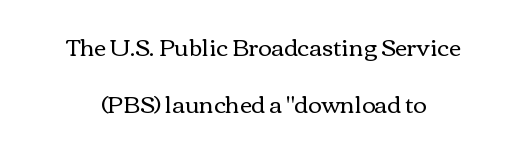
Q: Is the text bold? A: No.
Q: Is the text italic (slanted)? A: No, it is upright.
Q: Is the text underlined? A: No.
Q: How is the paragraph aligned? A: Centered.
Q: Is the spacing between letters normal or unusually wide? A: Normal.
Q: Is the spacing between lines tight, normal or loose? A: Loose.
